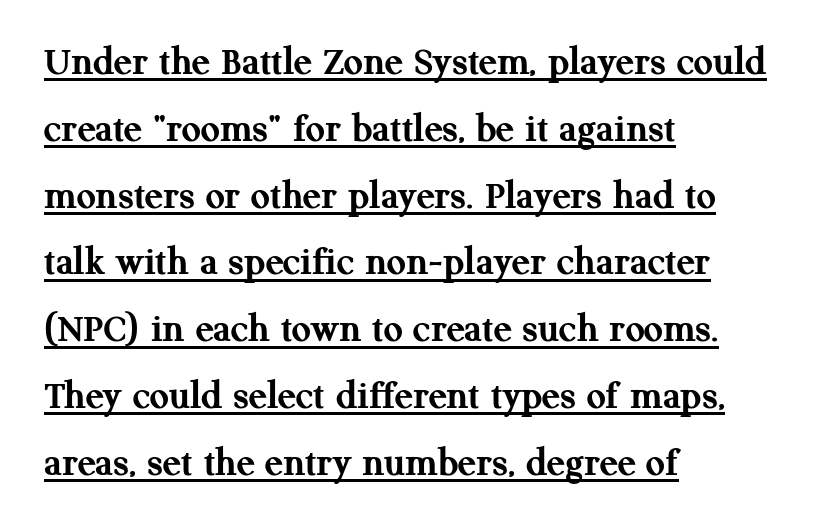
The image shows 42 px semibold serif type, upright; set left-aligned, normal line spacing (1.59x), normal letter spacing, underlined; medium stroke contrast and a medium x-height.
